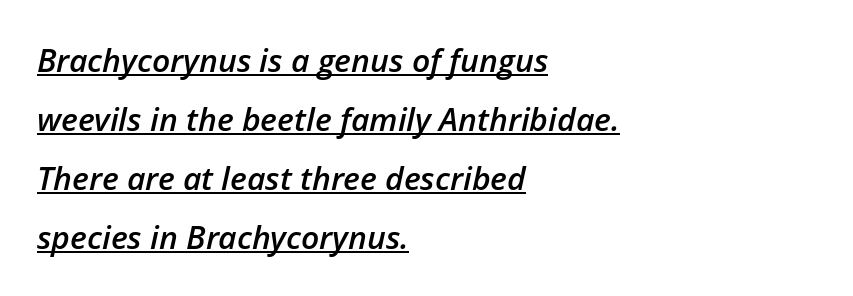
The image shows 32 px semibold type, italic (leaning right); set left-aligned, line spacing 1.84x, normal letter spacing, underlined; low stroke contrast and a medium x-height.
